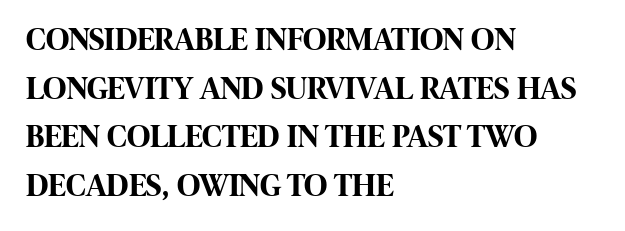
{"serif": "no", "italic": "no", "bold": "yes", "weight": "bold", "width": "condensed", "stroke_contrast": "high", "x_height": "large", "monospaced": "no", "underline": "no", "align": "left", "line_spacing": "normal", "line_spacing_ratio": 1.52, "letter_spacing": "normal", "letter_spacing_em": 0.0, "glyph_px": 32}
